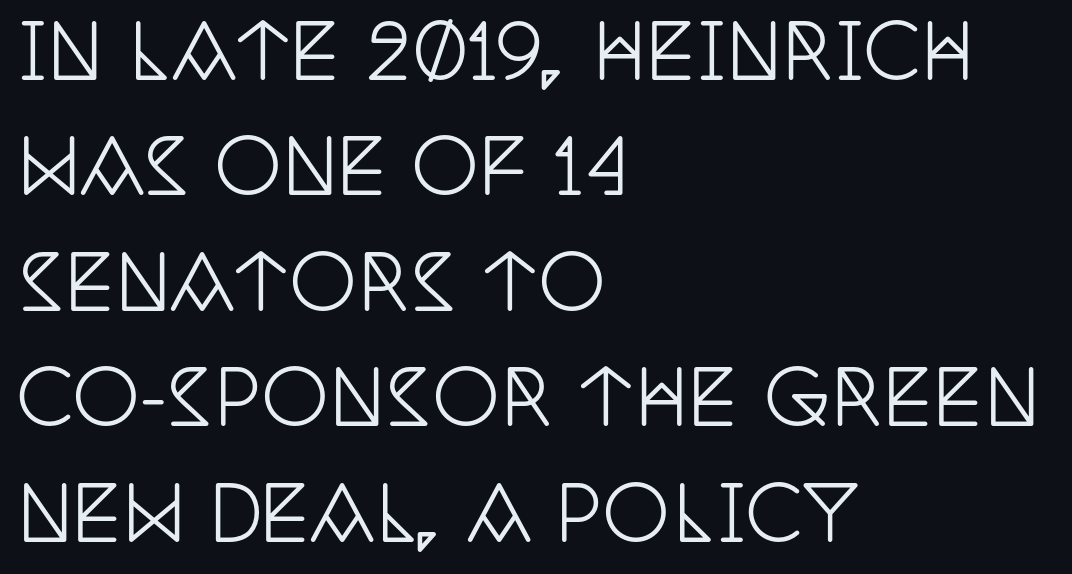
Think of a printed novel: that variable character pitch is what you see here. Anything drawn beneath the words? Only blank space. Vertical strokes here are truly vertical. All the whitespace from short lines collects on the right.
